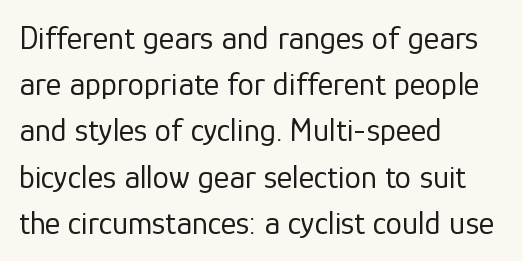
Where is the straight margin? On the left. A typesetter would call this zero additional tracking. How would I describe the line gaps? Plain and ordinary. Vertical strokes here are truly vertical. Stem width sits at or under what a default text font uses. A typesetter would call this proportional, since set widths differ per character.
